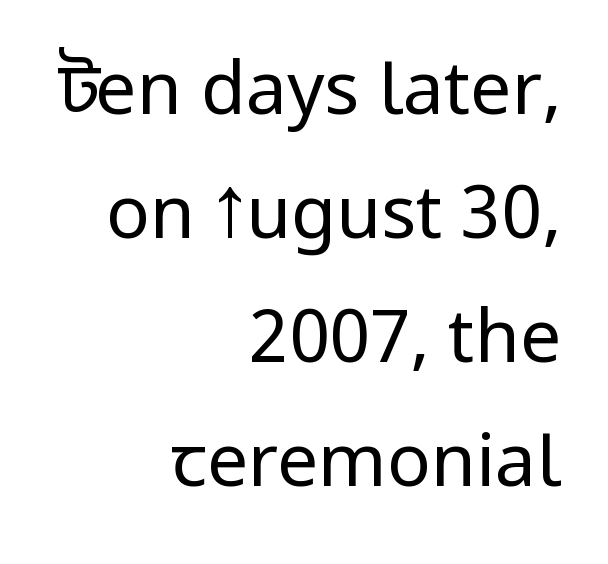
Q: Is the text bold? A: No.
Q: Is the text italic (slanted)? A: No, it is upright.
Q: Is the typeface a serif or a sans-serif typeface? A: Sans-serif.
Q: Is the text underlined? A: No.
Q: How is the paragraph aligned? A: Right-aligned.
Q: Is the spacing between letters normal or unusually wide? A: Normal.
Q: Is the spacing between lines tight, normal or loose? A: Normal.
Q: Width (condensed, normal, or wide)? A: Condensed.
Q: Stroke contrast? A: Low.
Q: x-height? A: Large.
Q: Monospaced? A: No.
